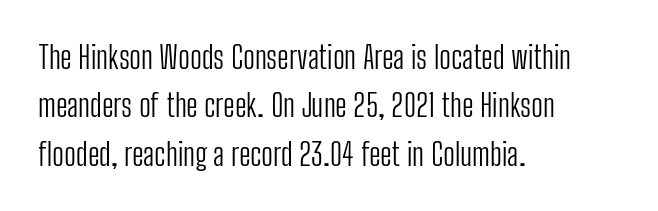
The image shows 31 px light, condensed sans-serif type, upright; set left-aligned, normal line spacing (1.56x), normal letter spacing, not underlined; low stroke contrast and a medium x-height.
